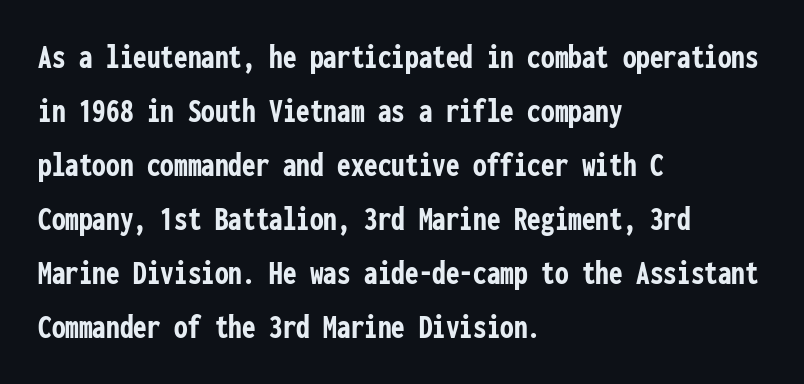
The image shows 34 px semibold, condensed sans-serif type, upright, monospaced; set left-aligned, normal line spacing (1.59x), normal letter spacing, not underlined; low stroke contrast and a medium x-height.
